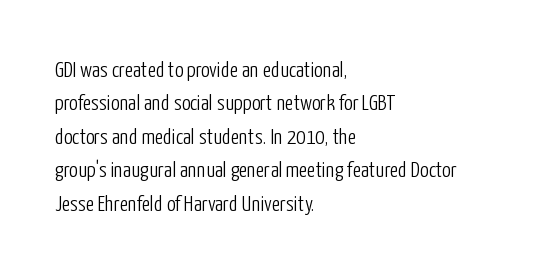
Summary of vertical rhythm: regular, with standard interline spacing. No extra ink here — the face is not bold. Quick note: not italic, upright. Horizontal alignment here is leftward, the default for most running prose.
